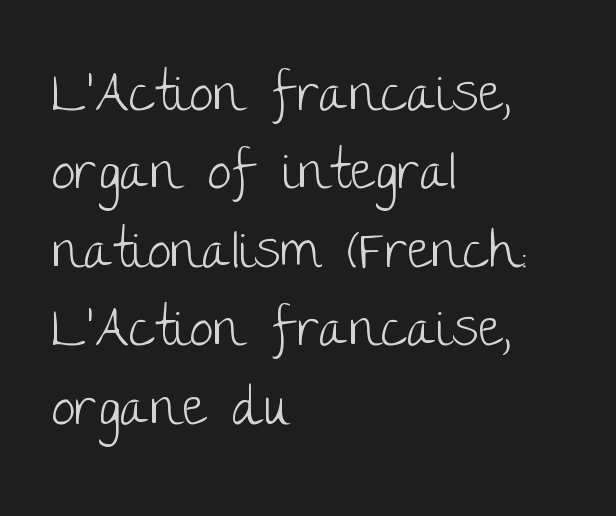
The passage shown is not underscored anywhere. Observe the ordinary spacing: letters are neighbours, not strangers. Horizontally, the lines are justified to the leading edge only. The axis of the letterforms is exactly vertical. These lines are rendered in a variable-pitch font.
